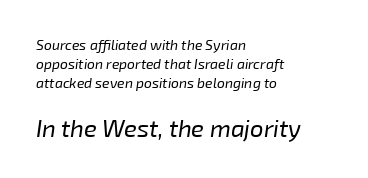
{"italic": "yes", "lean": "right", "slant_degrees": 8, "bold": "no", "underline": "no", "align": "left", "line_spacing": "normal", "line_spacing_ratio": 1.37, "letter_spacing": "normal", "letter_spacing_em": 0.0, "larger_block": "second", "size_ratio": 1.71, "glyph_px": 24}
